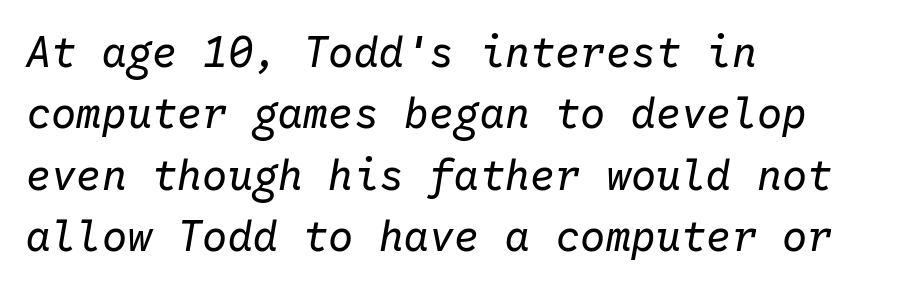
Anything drawn beneath the words? Only blank space. Note the uniform advance width — an 'i' takes as much space as an 'm'. Horizontally, the lines are justified to the leading edge only. The face used here is rendered with its standard letterfit.
